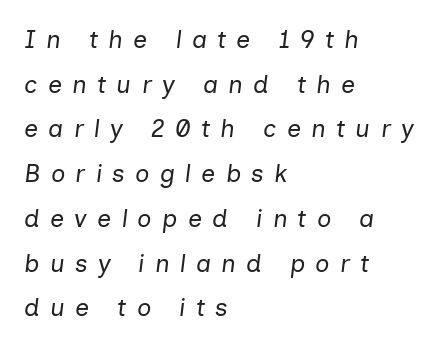
Q: Is the text bold? A: No.
Q: Is the text italic (slanted)? A: Yes, it leans right by about 7 degrees.
Q: Is the text underlined? A: No.
Q: How is the paragraph aligned? A: Left-aligned.
Q: Is the spacing between letters normal or unusually wide? A: Unusually wide.
